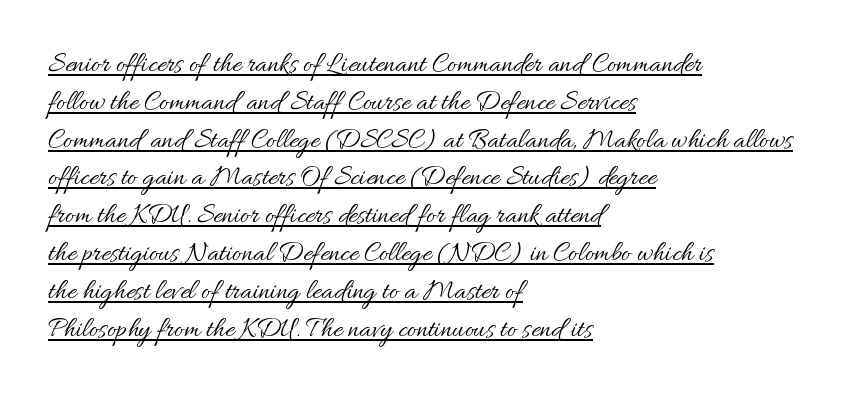
The image shows 28 px regular-weight type; set left-aligned, normal line spacing (1.35x), normal letter spacing, underlined; medium stroke contrast and a small x-height.
